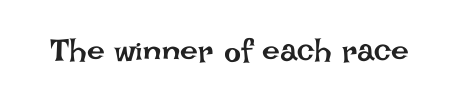
Q: Is the text bold? A: No.
Q: Is the text italic (slanted)? A: No, it is upright.
Q: Is the text underlined? A: No.
Q: Is the spacing between letters normal or unusually wide? A: Normal.
Q: Width (condensed, normal, or wide)? A: Normal.
Q: Stroke contrast? A: Low.
Q: x-height? A: Large.
Q: Monospaced? A: No.
